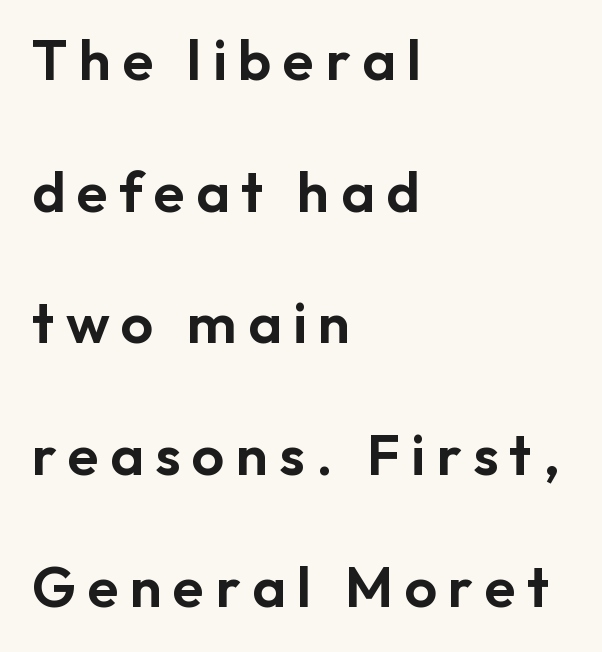
The image shows 57 px sans-serif type, upright; set left-aligned, loose line spacing (2.31x), unusually wide letter spacing (+0.2 em), not underlined; low stroke contrast and a medium x-height.
